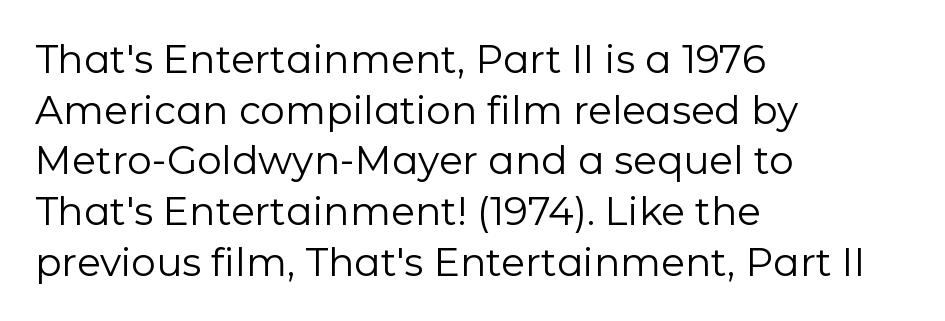
Q: Is the text bold? A: No.
Q: Is the text italic (slanted)? A: No, it is upright.
Q: Is the typeface a serif or a sans-serif typeface? A: Sans-serif.
Q: Is the text underlined? A: No.
Q: How is the paragraph aligned? A: Left-aligned.
Q: Is the spacing between letters normal or unusually wide? A: Normal.
Q: Is the spacing between lines tight, normal or loose? A: Normal.
Q: Width (condensed, normal, or wide)? A: Normal.
Q: Stroke contrast? A: Low.
Q: x-height? A: Medium.
Q: Monospaced? A: No.
